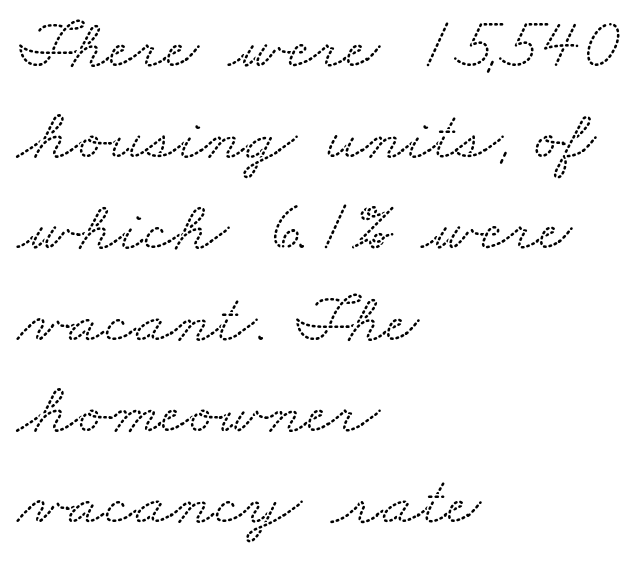
The image shows 73 px wide type; set left-aligned, normal line spacing (1.25x), normal letter spacing, not underlined; low stroke contrast and a small x-height.
